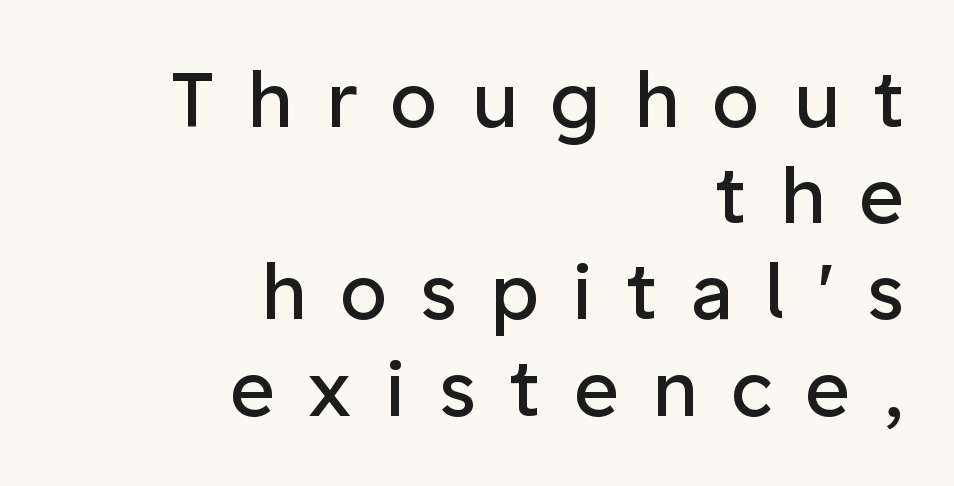
Q: Is the text bold? A: No.
Q: Is the text italic (slanted)? A: No, it is upright.
Q: Is the typeface a serif or a sans-serif typeface? A: Sans-serif.
Q: Is the text underlined? A: No.
Q: How is the paragraph aligned? A: Right-aligned.
Q: Is the spacing between letters normal or unusually wide? A: Unusually wide.
Q: Is the spacing between lines tight, normal or loose? A: Normal.
Q: Width (condensed, normal, or wide)? A: Normal.
Q: Stroke contrast? A: Low.
Q: x-height? A: Medium.
Q: Monospaced? A: No.
